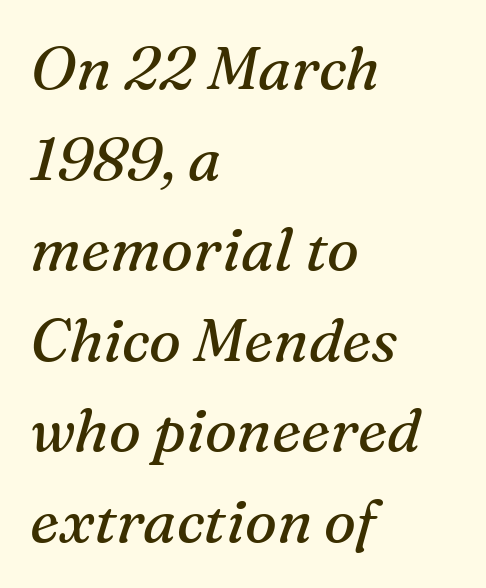
The image shows 60 px regular-weight serif type, italic (leaning right); set left-aligned, normal line spacing (1.51x), normal letter spacing, not underlined; medium stroke contrast and a medium x-height.
